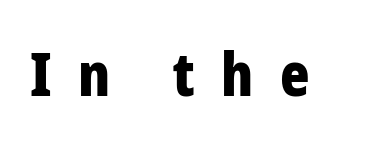
{"serif": "no", "italic": "no", "bold": "yes", "weight": "bold", "width": "condensed", "stroke_contrast": "low", "x_height": "medium", "monospaced": "no", "underline": "no", "letter_spacing": "wide", "letter_spacing_em": 0.43, "glyph_px": 61}
